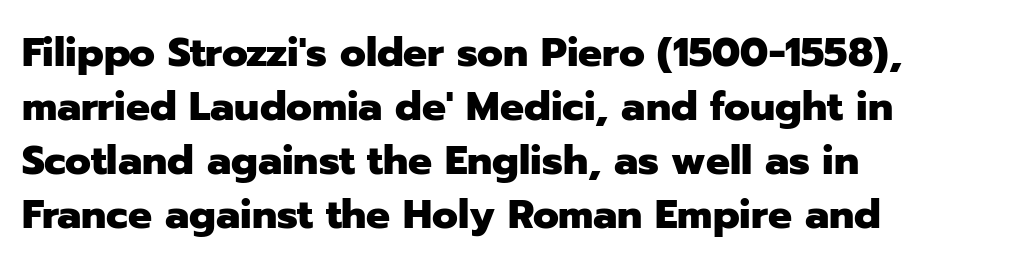
The image shows 40 px heavy sans-serif type, upright; set left-aligned, normal line spacing (1.35x), normal letter spacing, not underlined; low stroke contrast and a medium x-height.
